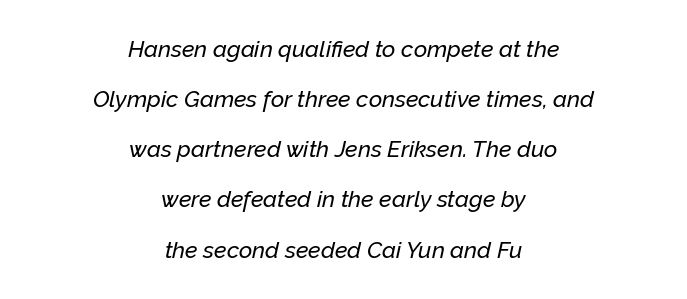
The whole block is typeset with a tilt. Each line is balanced around a shared central axis. Between one letter and the next there's only the usual sliver of space. Loosely led — the rows are spread out.
